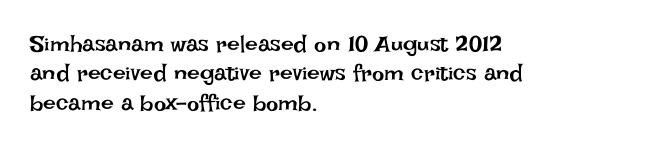
{"italic": "no", "bold": "no", "underline": "no", "align": "left", "line_spacing": "normal", "line_spacing_ratio": 1.28, "letter_spacing": "normal", "letter_spacing_em": 0.0, "glyph_px": 23}
